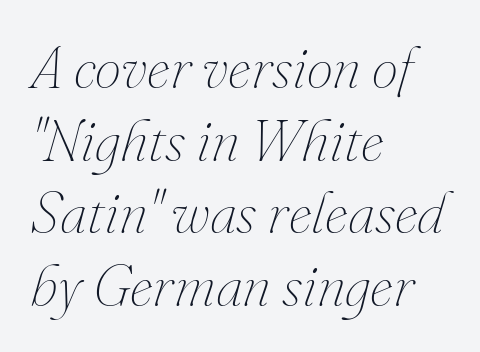
In terms of letterspacing, this is plain default setting. Caption: multi-line text, flush left, ragged right. Observe the lean: these are italic letterforms. Weight: regular or lighter. Note the varied advance widths — an 'i' is clearly narrower than an 'm'.
